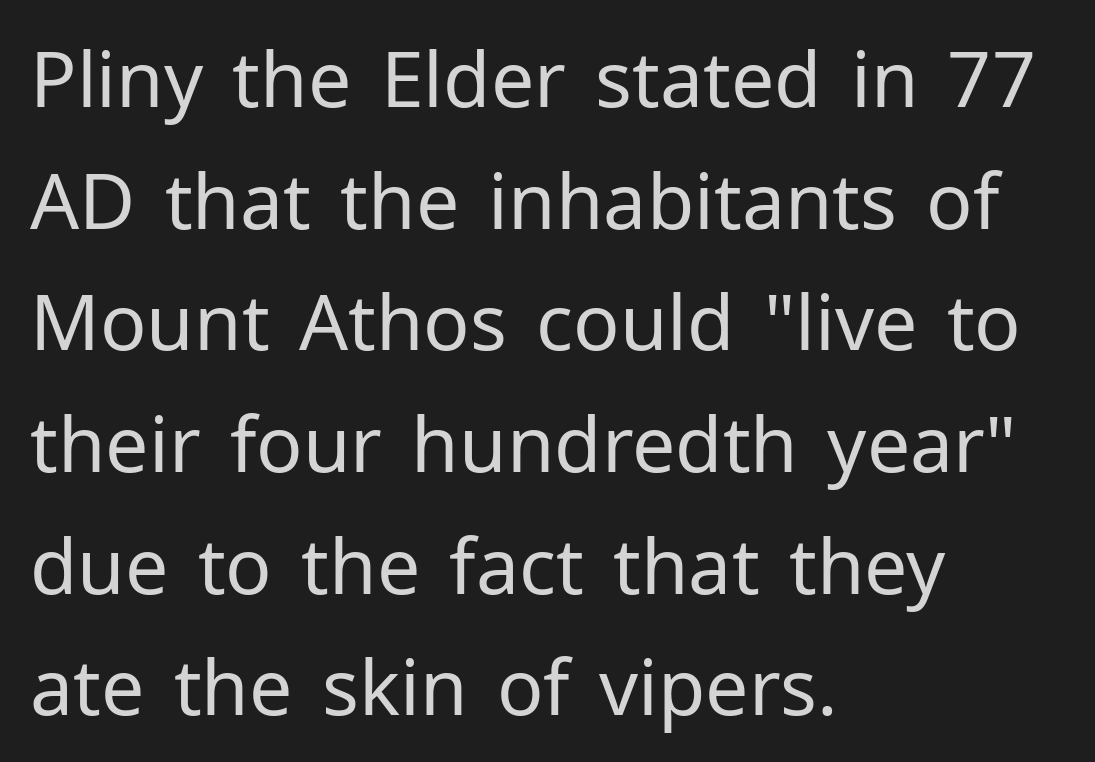
{"serif": "no", "italic": "no", "bold": "no", "weight": "regular", "width": "normal", "stroke_contrast": "low", "x_height": "medium", "monospaced": "no", "underline": "no", "align": "left", "line_spacing": "normal", "line_spacing_ratio": 1.58, "letter_spacing": "normal", "letter_spacing_em": 0.0, "glyph_px": 77}
